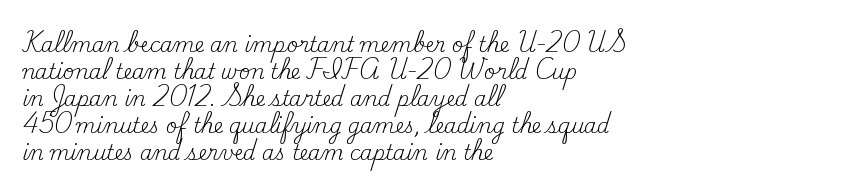
Reading down the column, the eye jumps a familiar distance to each next line. The horizontal fit of the characters is conventional and even. This is not heavy type; no bold has been used.
